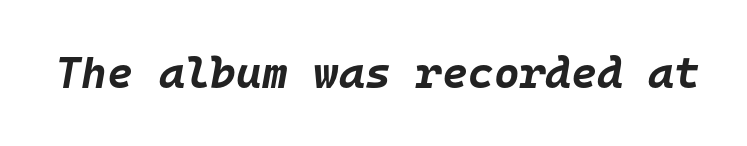
{"italic": "yes", "lean": "right", "slant_degrees": 10, "bold": "yes", "weight": "bold", "width": "normal", "stroke_contrast": "low", "x_height": "large", "monospaced": "yes", "underline": "no", "letter_spacing": "normal", "letter_spacing_em": 0.0, "glyph_px": 44}
